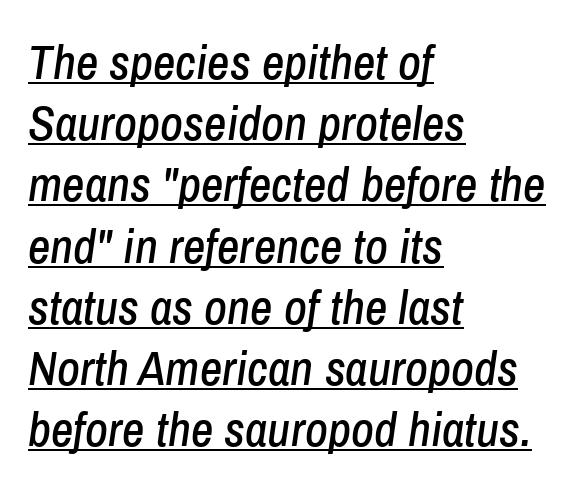
The image shows 49 px condensed type, italic (leaning right); set left-aligned, normal line spacing (1.25x), normal letter spacing, underlined; low stroke contrast and a medium x-height.
